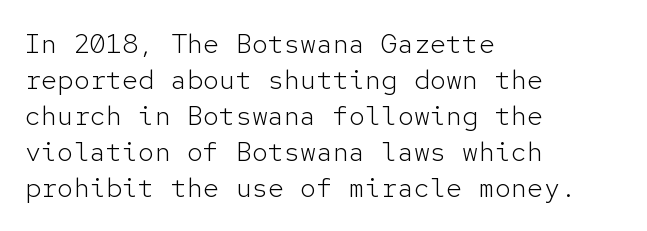
A clean baseline with only descenders dipping below it. The letters stand upright; this is a roman face. The letterforms sit shoulder to shoulder at normal distance. The compositor pushed each line to the left boundary.
